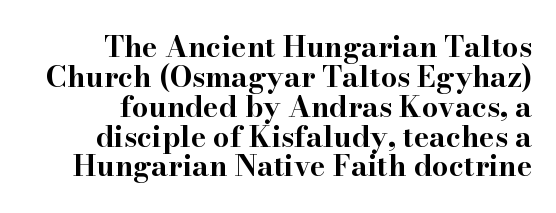
{"serif": "yes", "italic": "no", "bold": "yes", "weight": "bold", "width": "wide", "stroke_contrast": "high", "x_height": "small", "monospaced": "no", "underline": "no", "align": "right", "line_spacing": "tight", "line_spacing_ratio": 1.03, "letter_spacing": "normal", "letter_spacing_em": 0.0, "glyph_px": 29}
